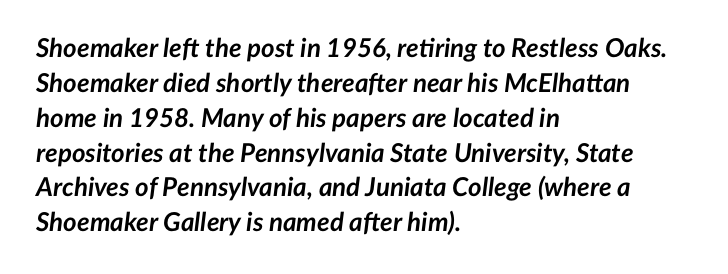
Type without underlining. Characters follow at the spacing the type designer built in. Does the weight exceed regular? Yes, all the way to bold. Layout note: lines flush left.
